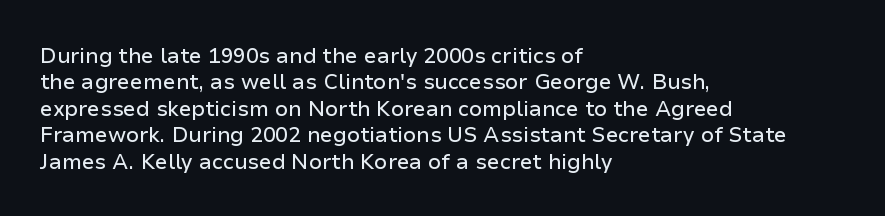
{"italic": "no", "underline": "no", "align": "left", "line_spacing": "normal", "line_spacing_ratio": 1.26, "letter_spacing": "normal", "letter_spacing_em": 0.0, "glyph_px": 21}
